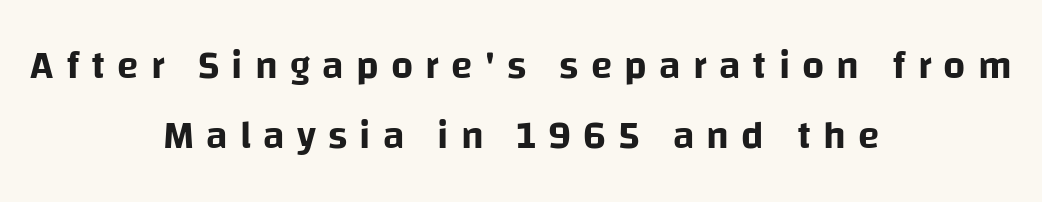
The compositor balanced each line on the midline. The horizontal fit of the characters is loose and conspicuously gappy. Spacing verdict: proportional, widths tailored to each character. No italicization has been applied; the sample stays upright. Each letter's strokes conclude bluntly, with no projecting serifs.
